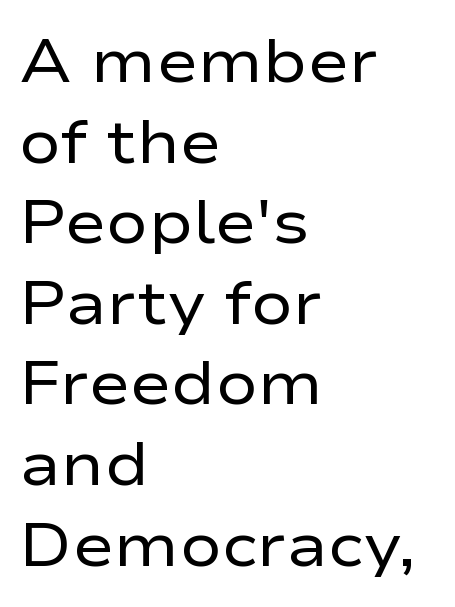
These lines are rendered in a variable-pitch font. Does the lettering tilt? It doesn't — this is upright. Is the letter spacing exaggerated? No — it looks like the ordinary default. The baseline area is clear. Where is the straight margin? On the left. Think standard paragraph weight, or any step lighter than that.
